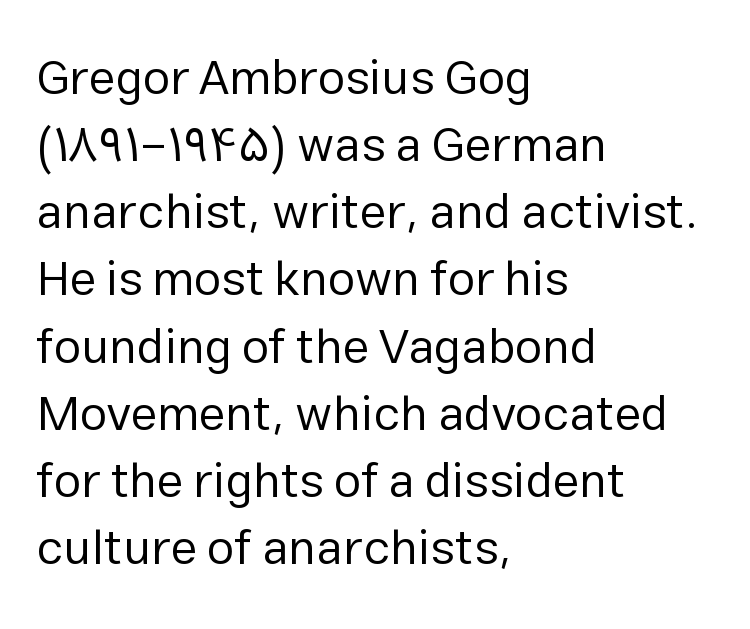
{"serif": "no", "italic": "no", "bold": "no", "weight": "regular", "width": "normal", "stroke_contrast": "low", "x_height": "medium", "monospaced": "no", "underline": "no", "align": "left", "line_spacing": "normal", "line_spacing_ratio": 1.37, "letter_spacing": "normal", "letter_spacing_em": 0.0, "glyph_px": 49}
